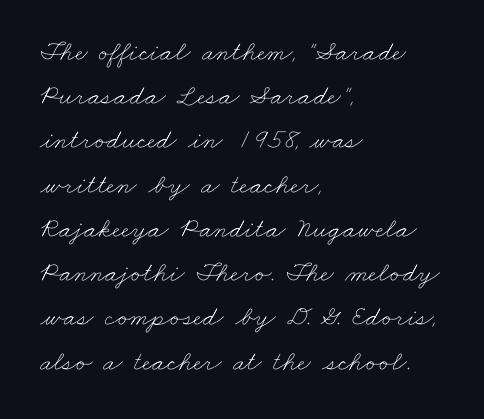
{"bold": "no", "weight": "thin", "width": "wide", "stroke_contrast": "low", "x_height": "small", "monospaced": "no", "underline": "no", "align": "left", "line_spacing": "normal", "line_spacing_ratio": 1.58, "letter_spacing": "normal", "letter_spacing_em": 0.0, "glyph_px": 28}
